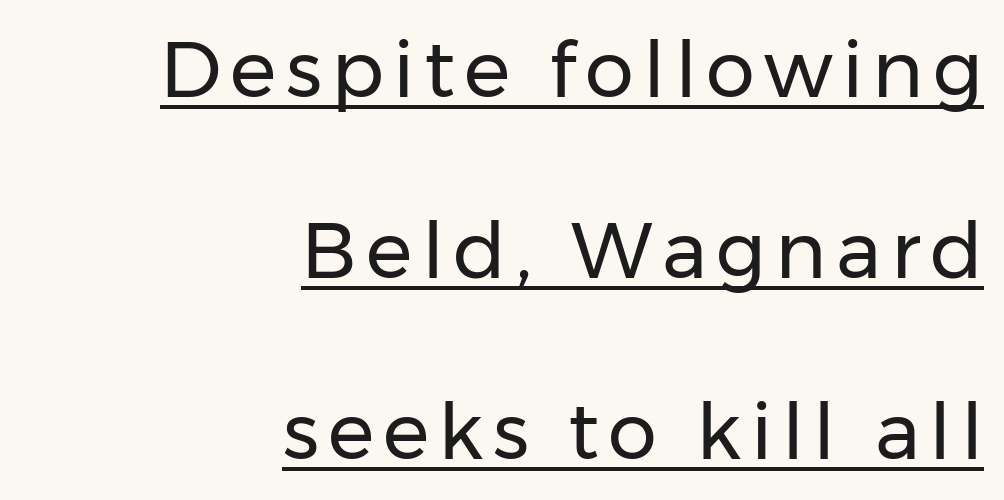
When letters stand straight like this, we call the style roman or upright. The space between consecutive lines is lavish. Does the type have serifs? No, each stem ends abruptly. The setting favours the right margin, as signatures and pull-quotes sometimes do. A baseline rule has been typeset under these characters.
